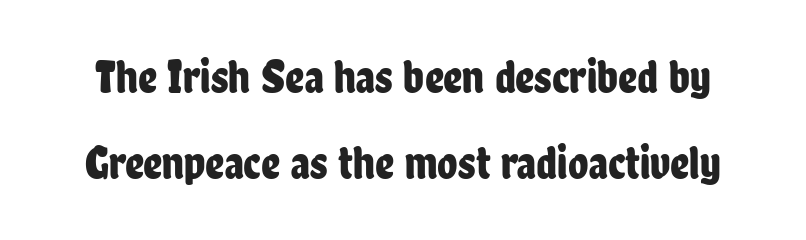
The image shows 47 px condensed sans-serif type, upright; set line spacing 1.84x, normal letter spacing, not underlined; low stroke contrast and a medium x-height.
